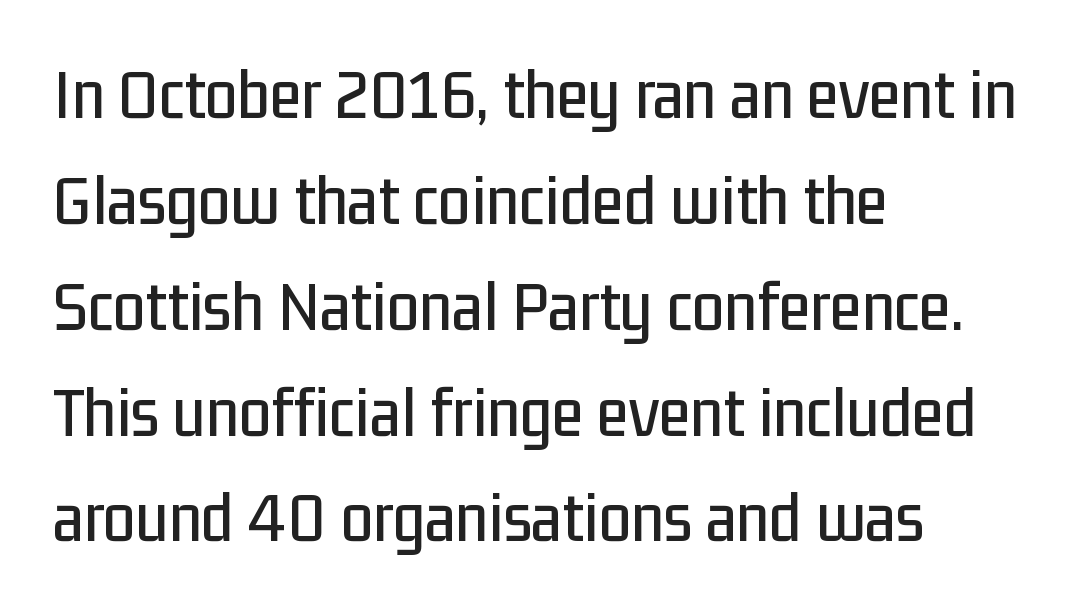
The image shows 73 px condensed sans-serif type, upright; set left-aligned, normal line spacing (1.45x), normal letter spacing, not underlined; low stroke contrast and a medium x-height.
